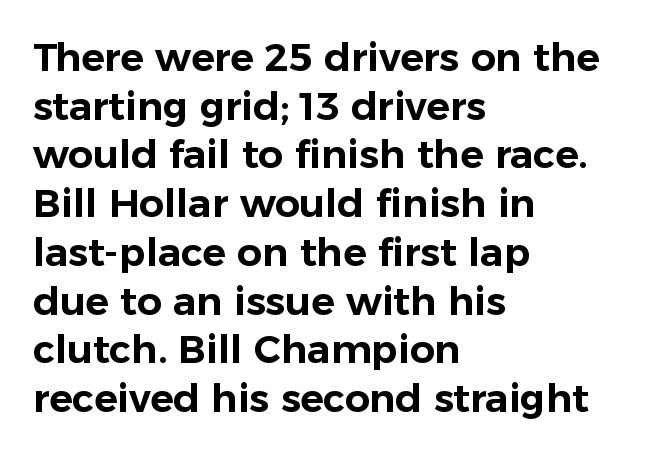
Q: Is the text italic (slanted)? A: No, it is upright.
Q: Is the typeface a serif or a sans-serif typeface? A: Sans-serif.
Q: Is the text underlined? A: No.
Q: How is the paragraph aligned? A: Left-aligned.
Q: Is the spacing between letters normal or unusually wide? A: Normal.
Q: Is the spacing between lines tight, normal or loose? A: Normal.
Q: Width (condensed, normal, or wide)? A: Normal.
Q: Stroke contrast? A: Low.
Q: x-height? A: Medium.
Q: Monospaced? A: No.
